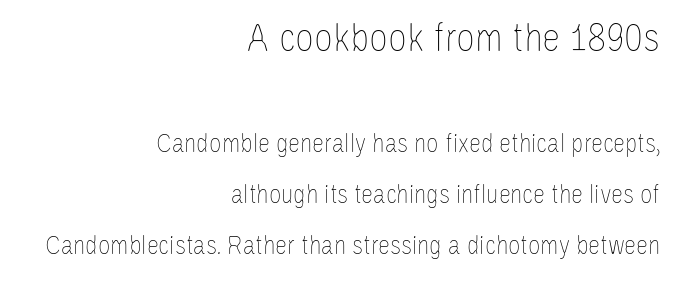
{"italic": "no", "bold": "no", "weight": "thin", "width": "condensed", "stroke_contrast": "low", "x_height": "large", "monospaced": "no", "underline": "no", "align": "right", "line_spacing_ratio": 1.89, "letter_spacing": "normal", "letter_spacing_em": 0.0, "larger_block": "first", "size_ratio": 1.52, "glyph_px": 41}
